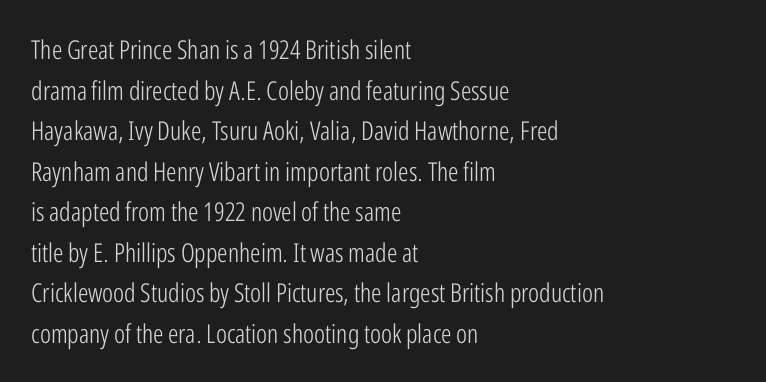
Q: Is the text bold? A: No.
Q: Is the text italic (slanted)? A: No, it is upright.
Q: Is the text underlined? A: No.
Q: How is the paragraph aligned? A: Left-aligned.
Q: Is the spacing between letters normal or unusually wide? A: Normal.
Q: Is the spacing between lines tight, normal or loose? A: Normal.
